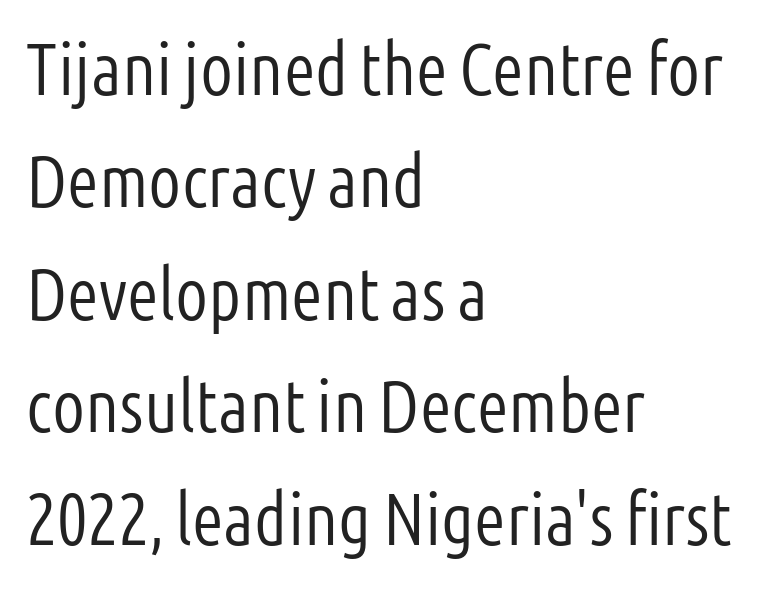
The image shows 73 px light, condensed sans-serif type, upright; set left-aligned, normal line spacing (1.54x), normal letter spacing, not underlined; low stroke contrast and a medium x-height.
